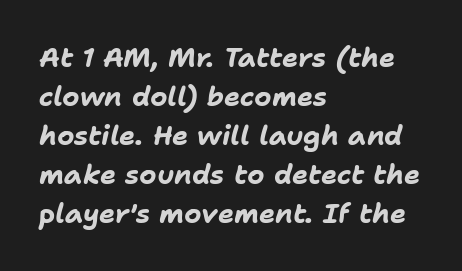
Q: Is the text bold? A: Yes.
Q: Is the text italic (slanted)? A: Yes, it leans right by about 11 degrees.
Q: Is the text underlined? A: No.
Q: How is the paragraph aligned? A: Left-aligned.
Q: Is the spacing between letters normal or unusually wide? A: Normal.
Q: Is the spacing between lines tight, normal or loose? A: Normal.
